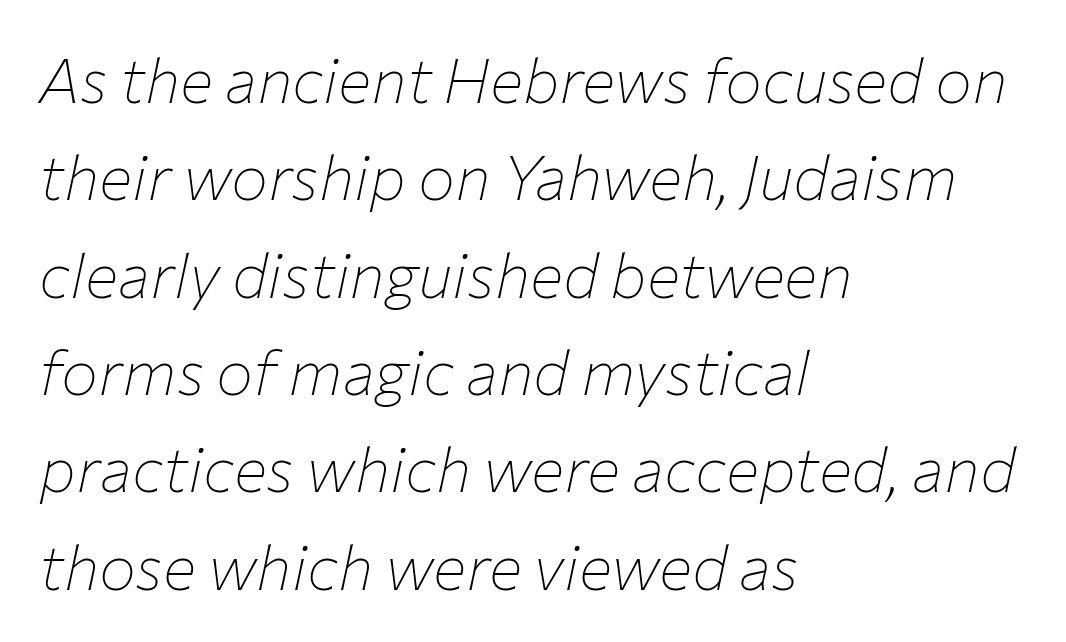
Vertical stems look standard width or narrower in stroke. The axis of the letterforms is tilted away from vertical. This rendering uses left alignment, leaving the right contour irregular. The face used here is proportionally spaced, like ordinary book or web type. Each row of text sits above clean, open space.
